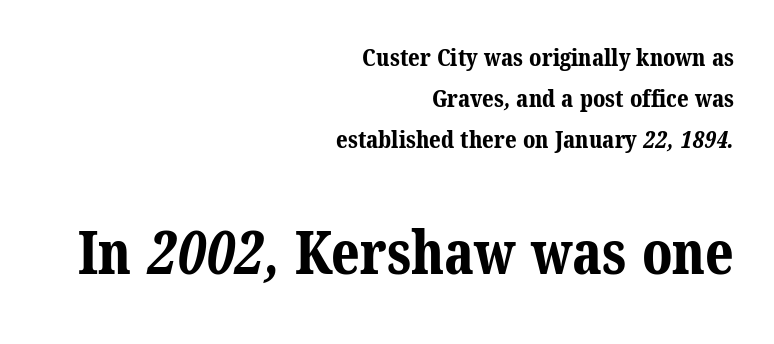
The image shows 59 px bold serif type; set right-aligned, normal line spacing (1.7x), normal letter spacing, not underlined; the second (bottom) block is 2.46x larger; medium stroke contrast and a medium x-height.
